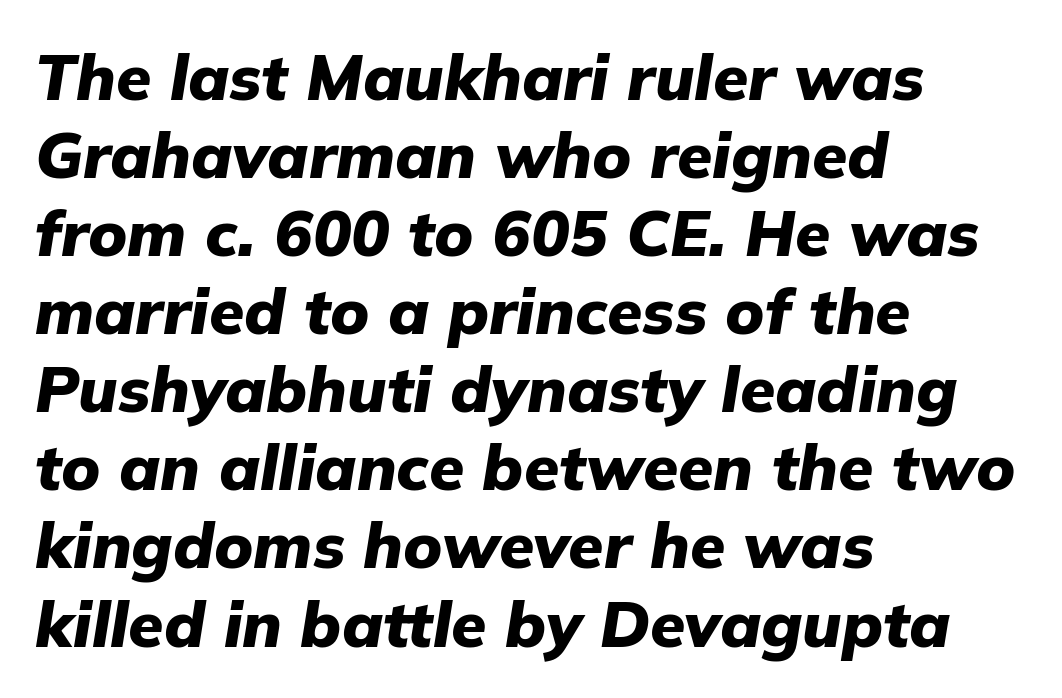
Q: Is the text bold? A: Yes.
Q: Is the text italic (slanted)? A: Yes, it leans right by about 9 degrees.
Q: Is the text underlined? A: No.
Q: How is the paragraph aligned? A: Left-aligned.
Q: Is the spacing between letters normal or unusually wide? A: Normal.
Q: Width (condensed, normal, or wide)? A: Normal.
Q: Stroke contrast? A: Low.
Q: x-height? A: Medium.
Q: Monospaced? A: No.
